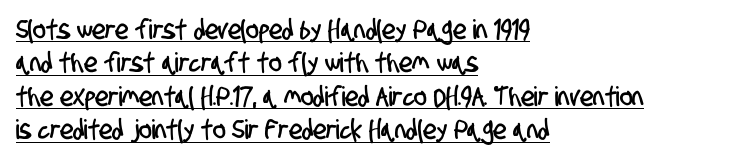
Q: Is the text underlined? A: Yes.
Q: How is the paragraph aligned? A: Left-aligned.
Q: Is the spacing between letters normal or unusually wide? A: Normal.
